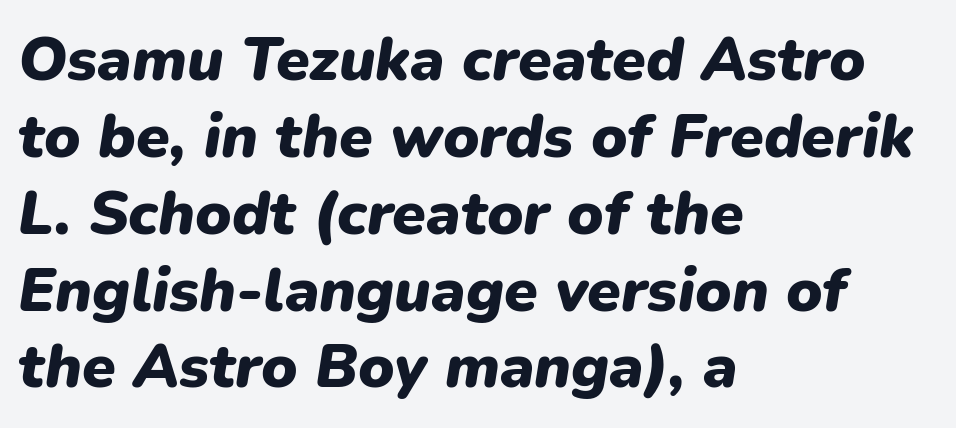
Q: Is the text bold? A: Yes.
Q: Is the text italic (slanted)? A: Yes, it leans right by about 9 degrees.
Q: Is the text underlined? A: No.
Q: How is the paragraph aligned? A: Left-aligned.
Q: Is the spacing between letters normal or unusually wide? A: Normal.
Q: Is the spacing between lines tight, normal or loose? A: Normal.
Q: Width (condensed, normal, or wide)? A: Normal.
Q: Stroke contrast? A: Low.
Q: x-height? A: Medium.
Q: Monospaced? A: No.
